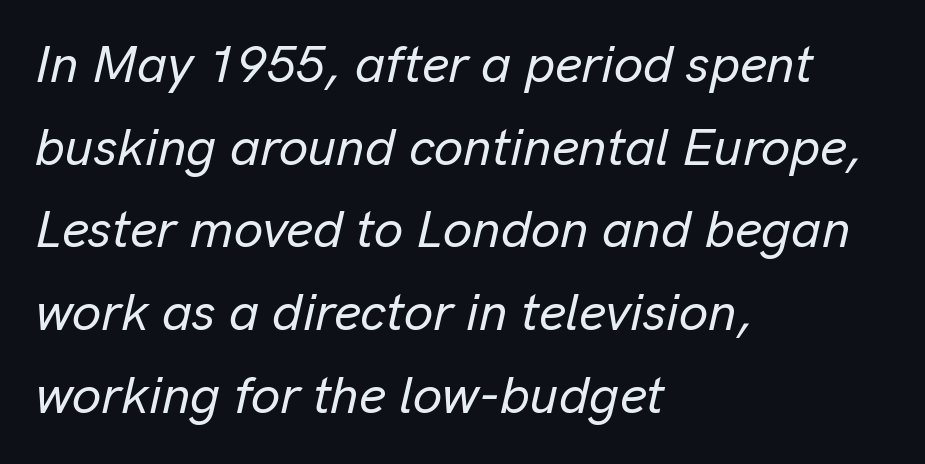
This rendering uses left alignment, leaving the right contour irregular. Just letters on the line, the space beneath them empty. Note the varied advance widths — an 'i' is clearly narrower than an 'm'. In terms of posture, this sample is oblique. The letterforms sit shoulder to shoulder at normal distance. This sample keeps an unexceptional amount of space between lines.
